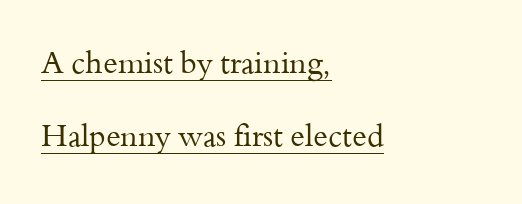
You could fit nearly another row in the gap between these rows. The text was rendered using a seriffed face with decorative stroke endings. Stems and bowls with no extra thickness — not bold. The lines in this sample share a left origin and differ only in where they stop. Nobody touched the tracking dial on this one. This is underlined copy, the kind a proofreader might mark for attention.
